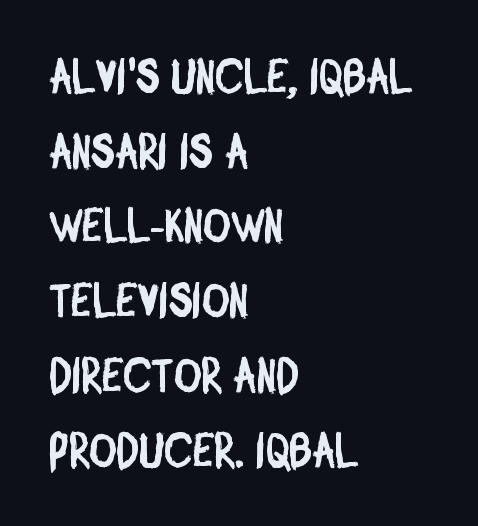
Q: Is the typeface a serif or a sans-serif typeface? A: Sans-serif.
Q: Is the text underlined? A: No.
Q: How is the paragraph aligned? A: Left-aligned.
Q: Is the spacing between letters normal or unusually wide? A: Normal.
Q: Is the spacing between lines tight, normal or loose? A: Normal.
Q: Width (condensed, normal, or wide)? A: Condensed.
Q: Stroke contrast? A: Low.
Q: x-height? A: Large.
Q: Monospaced? A: No.
